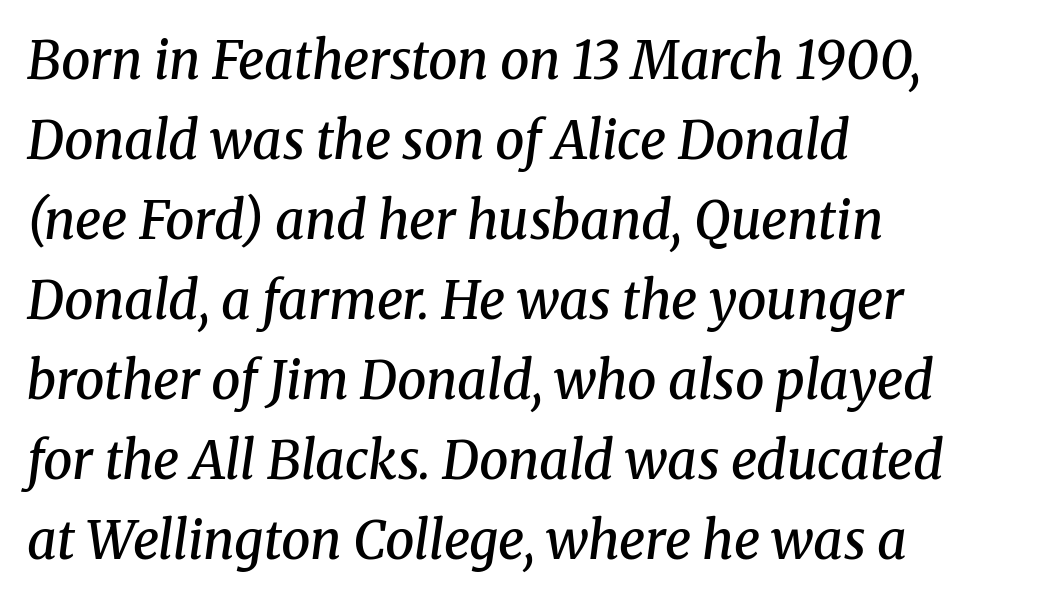
The image shows 52 px semibold serif type, italic (leaning right); set left-aligned, normal line spacing (1.54x), normal letter spacing, not underlined; medium stroke contrast and a medium x-height.
